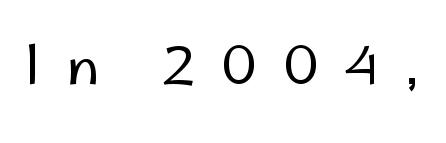
Q: Is the text bold? A: No.
Q: Is the text italic (slanted)? A: No, it is upright.
Q: Is the typeface a serif or a sans-serif typeface? A: Sans-serif.
Q: Is the text underlined? A: No.
Q: Is the spacing between letters normal or unusually wide? A: Unusually wide.
Q: Width (condensed, normal, or wide)? A: Normal.
Q: Stroke contrast? A: Low.
Q: x-height? A: Small.
Q: Monospaced? A: No.
